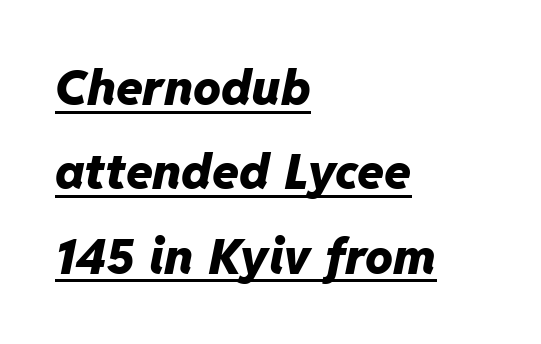
The line texture is even and compact thanks to regular tracking. This sample carries an underscore along the baseline area. The paragraph has a hard left edge and a soft right edge. Would a proofreader flag this as italicized? Yes.
